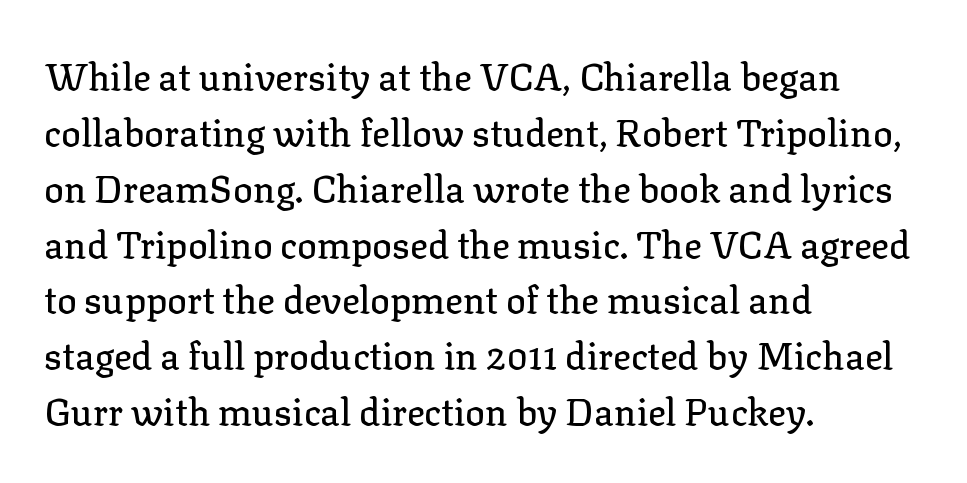
{"serif": "yes", "italic": "no", "width": "normal", "stroke_contrast": "low", "x_height": "medium", "monospaced": "no", "underline": "no", "align": "left", "line_spacing": "normal", "line_spacing_ratio": 1.51, "letter_spacing": "normal", "letter_spacing_em": 0.0, "glyph_px": 37}
